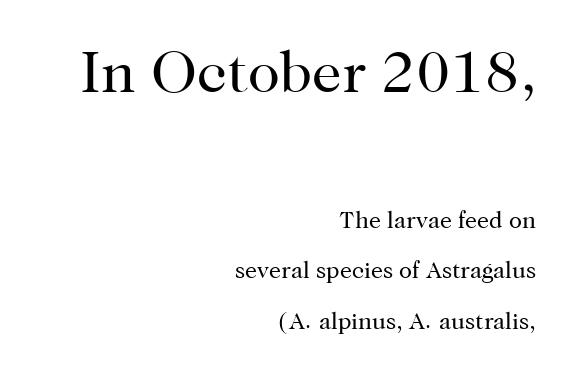
A clean baseline with only descenders dipping below it. The gaps between neighbouring characters are ordinary and unremarkable. The glyphs in this specimen are seriffed. How would I describe the line gaps? Wide and relaxed. The weight tops out at a normal text grade.
